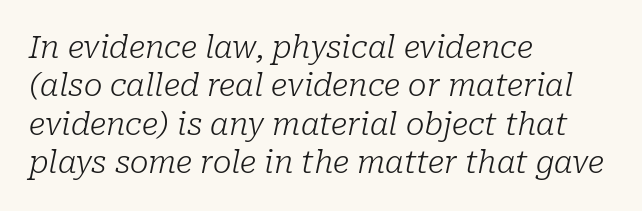
{"serif": "yes", "italic": "yes", "lean": "right", "slant_degrees": 10, "bold": "no", "weight": "light", "width": "normal", "stroke_contrast": "low", "x_height": "medium", "monospaced": "no", "underline": "no", "align": "left", "line_spacing_ratio": 1.24, "letter_spacing": "normal", "letter_spacing_em": 0.0, "glyph_px": 31}
